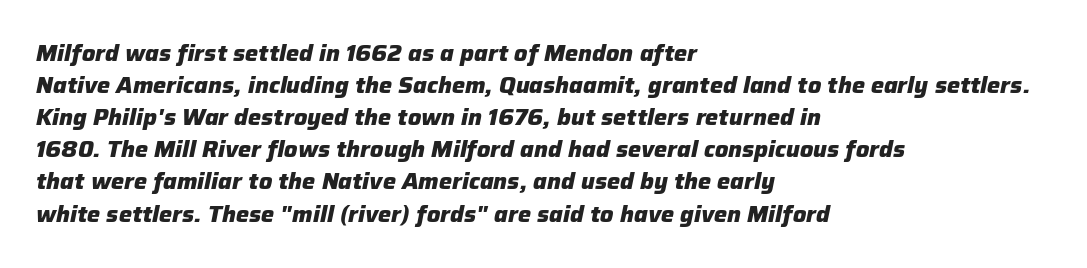
Q: Is the text bold? A: Yes.
Q: Is the text italic (slanted)? A: Yes, it leans right by about 12 degrees.
Q: Is the text underlined? A: No.
Q: How is the paragraph aligned? A: Left-aligned.
Q: Is the spacing between letters normal or unusually wide? A: Normal.
Q: Is the spacing between lines tight, normal or loose? A: Normal.
